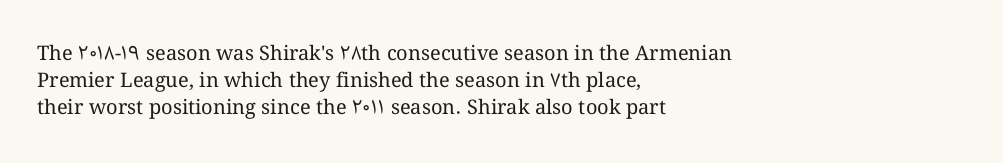
{"italic": "no", "bold": "no", "underline": "no", "align": "left", "line_spacing": "normal", "line_spacing_ratio": 1.34, "letter_spacing": "normal", "letter_spacing_em": 0.0, "glyph_px": 20}
